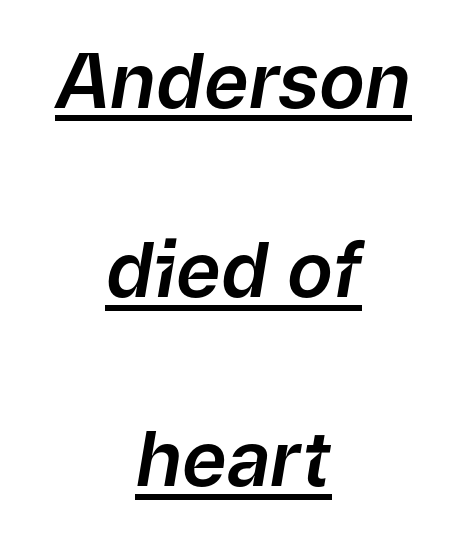
The image shows 76 px text type, italic (leaning right); set centered, loose line spacing (2.49x), normal letter spacing, underlined; low stroke contrast and a medium x-height.
